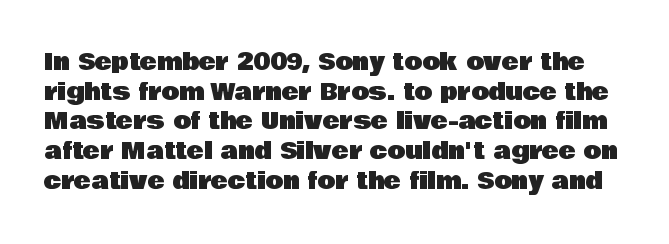
{"italic": "no", "underline": "no", "line_spacing": "normal", "line_spacing_ratio": 1.29, "letter_spacing": "normal", "letter_spacing_em": 0.0, "glyph_px": 23}
